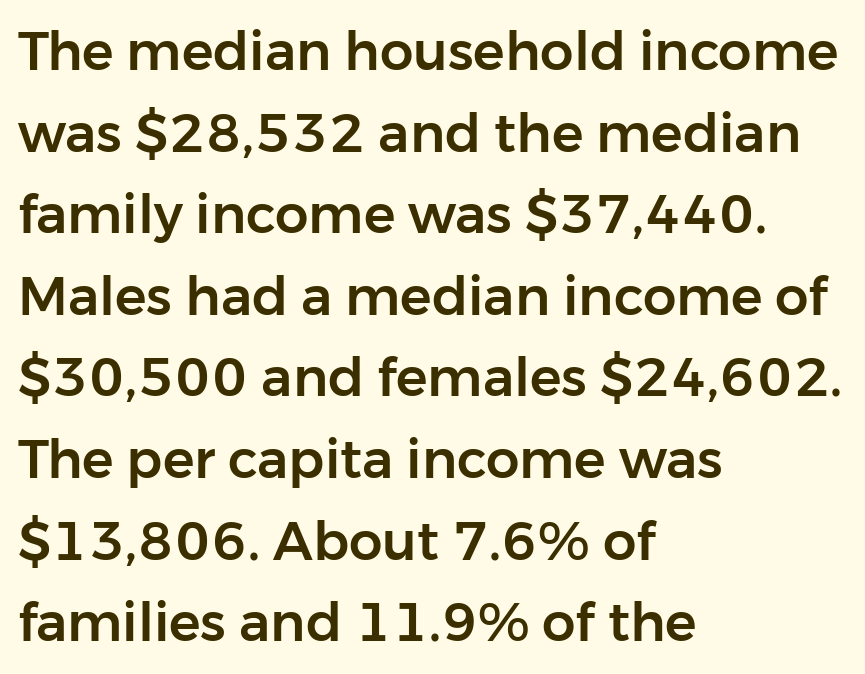
The glyphs in this specimen are sans serif. The block of text has a typical density, with ordinary space between rows. Left-aligned paragraph, ragged on the right. Bare-footed words on every line. The letters sit at their default tracking, neither squeezed nor spread.
